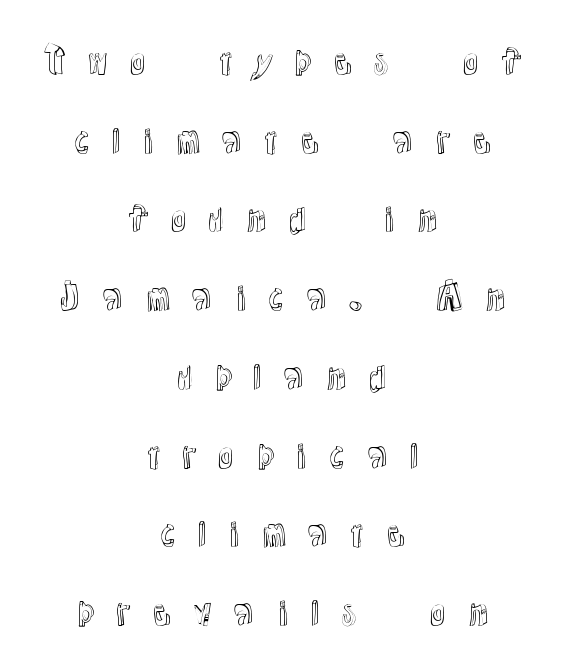
{"italic": "no", "width": "normal", "x_height": "medium", "monospaced": "no", "underline": "no", "align": "center", "line_spacing": "loose", "line_spacing_ratio": 2.25, "letter_spacing": "wide", "letter_spacing_em": 0.49, "glyph_px": 35}
